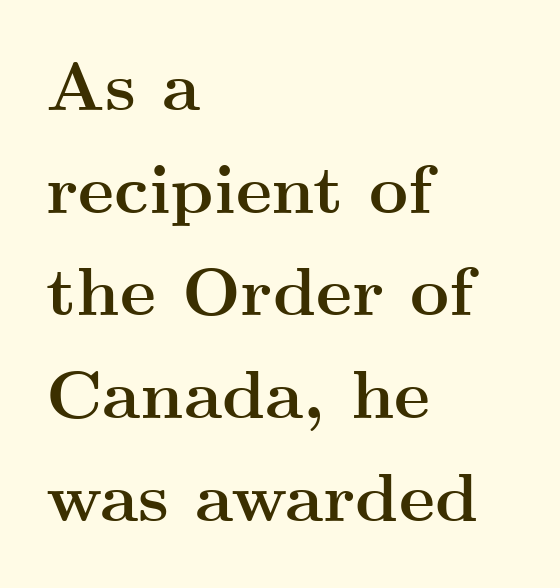
Q: Is the text bold? A: Yes.
Q: Is the text italic (slanted)? A: No, it is upright.
Q: Is the typeface a serif or a sans-serif typeface? A: Serif.
Q: Is the text underlined? A: No.
Q: How is the paragraph aligned? A: Left-aligned.
Q: Is the spacing between letters normal or unusually wide? A: Normal.
Q: Is the spacing between lines tight, normal or loose? A: Normal.
Q: Width (condensed, normal, or wide)? A: Wide.
Q: Stroke contrast? A: Medium.
Q: x-height? A: Small.
Q: Monospaced? A: No.
